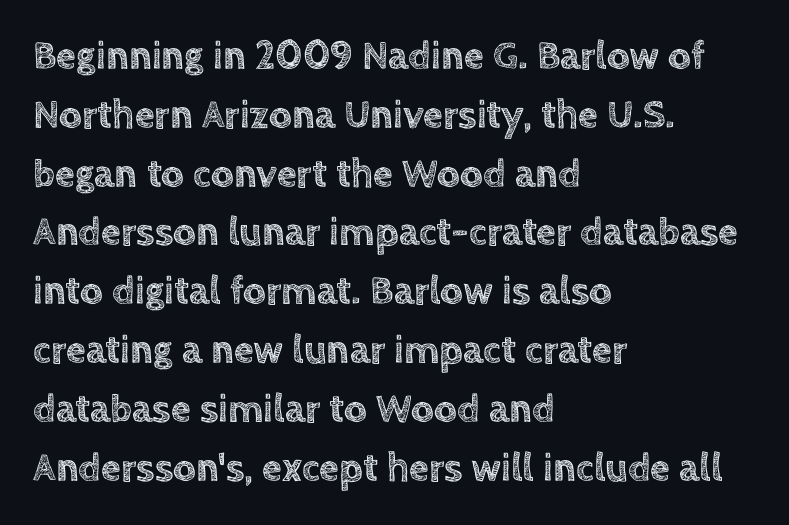
Q: Is the text italic (slanted)? A: No, it is upright.
Q: Is the text underlined? A: No.
Q: How is the paragraph aligned? A: Left-aligned.
Q: Is the spacing between letters normal or unusually wide? A: Normal.
Q: Is the spacing between lines tight, normal or loose? A: Normal.
Q: Width (condensed, normal, or wide)? A: Normal.
Q: x-height? A: Large.
Q: Monospaced? A: No.
